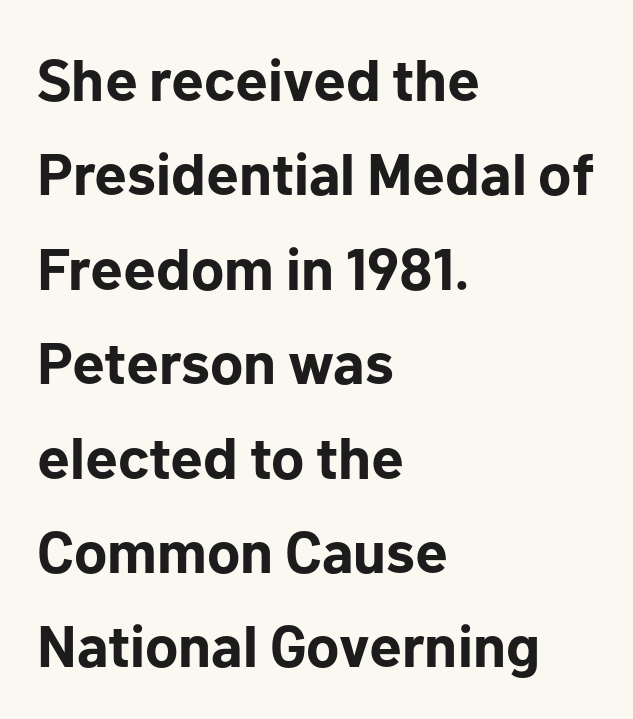
The glyphs have the mass of a bold cut. The letters stand straight up with perfectly vertical stems. Note: no serifs on the glyphs. Line spacing here is normal. The lines in this sample share a left origin and differ only in where they stop.
